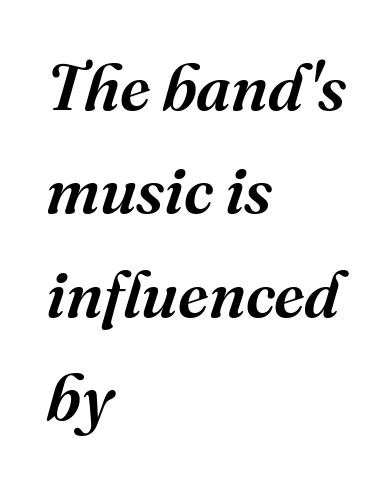
{"serif": "yes", "italic": "yes", "lean": "right", "slant_degrees": 16, "width": "normal", "stroke_contrast": "medium", "x_height": "medium", "monospaced": "no", "underline": "no", "align": "left", "line_spacing": "normal", "line_spacing_ratio": 1.59, "letter_spacing": "normal", "letter_spacing_em": 0.0, "glyph_px": 65}
